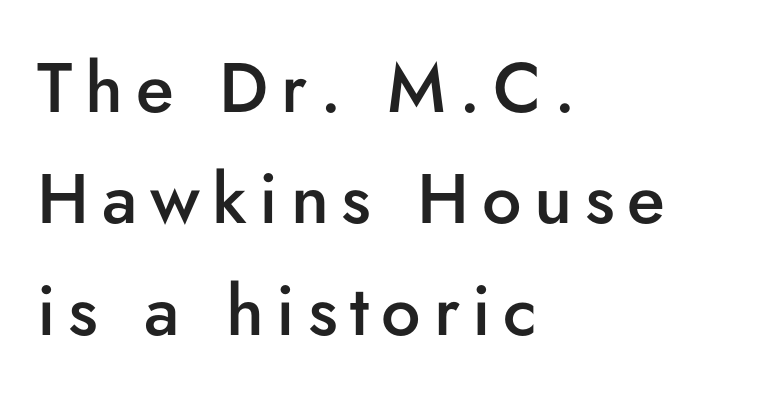
{"serif": "no", "italic": "no", "bold": "semi", "weight": "semibold", "width": "normal", "stroke_contrast": "low", "x_height": "small", "monospaced": "no", "underline": "no", "align": "left", "line_spacing": "normal", "line_spacing_ratio": 1.59, "glyph_px": 70}
